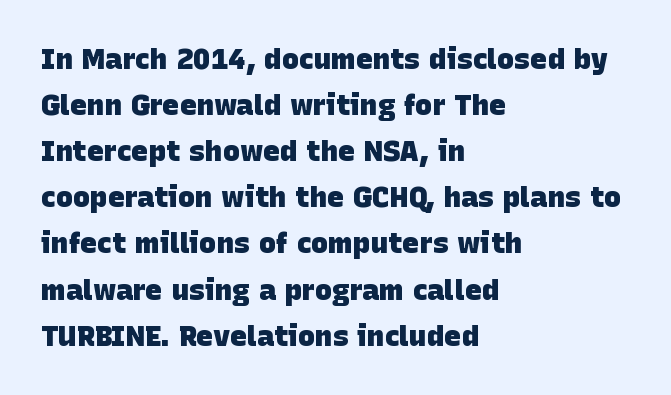
{"serif": "no", "bold": "yes", "weight": "heavy", "width": "normal", "stroke_contrast": "low", "x_height": "large", "monospaced": "no", "underline": "no", "align": "left", "line_spacing": "normal", "line_spacing_ratio": 1.59, "letter_spacing": "normal", "letter_spacing_em": 0.0, "glyph_px": 29}
